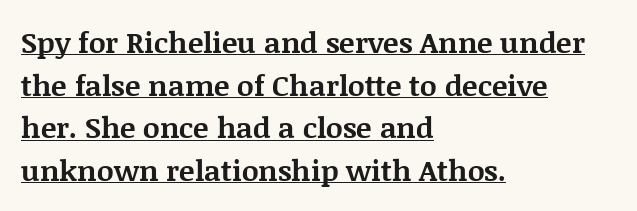
As a designer I'd log this as weight 700, bold. The passage is arranged the way most books set body copy — flush left. Looks like someone drew a line under every word here. Every character sits straight up, as roman type does. Proportional: the letters do not fall into vertical columns. Serif or sans? Serif — the stroke terminals have little feet.
